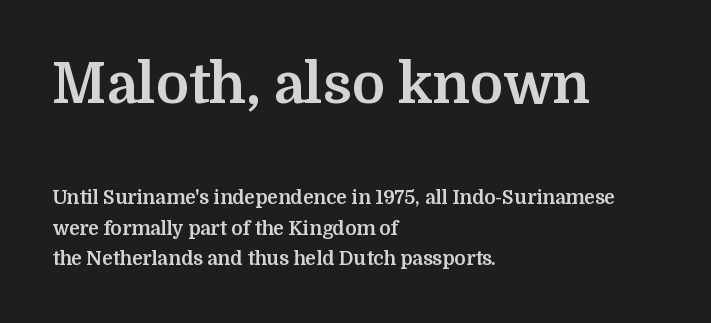
Q: Is the text bold? A: Yes.
Q: Is the text italic (slanted)? A: No, it is upright.
Q: Is the typeface a serif or a sans-serif typeface? A: Serif.
Q: Is the text underlined? A: No.
Q: How is the paragraph aligned? A: Left-aligned.
Q: Is the spacing between letters normal or unusually wide? A: Normal.
Q: Is the spacing between lines tight, normal or loose? A: Normal.
Q: Which block of text is set in a larger size, the first (top) or the second (bottom)? A: The first (top) one.
Q: Width (condensed, normal, or wide)? A: Normal.
Q: Stroke contrast? A: Medium.
Q: x-height? A: Medium.
Q: Monospaced? A: No.
